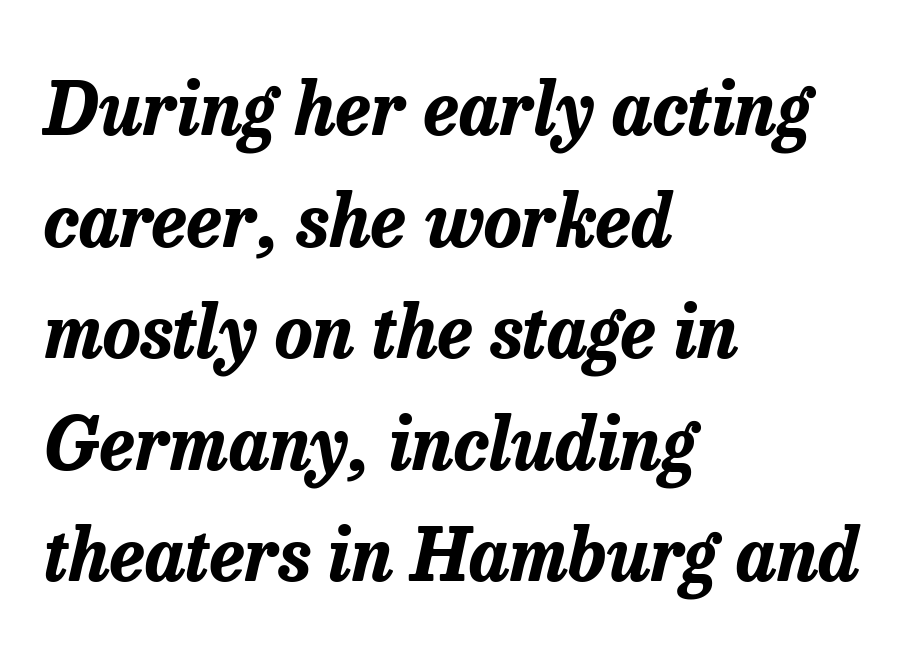
The image shows 72 px bold type, italic (leaning right); set left-aligned, normal line spacing (1.55x), normal letter spacing, not underlined; low stroke contrast and a medium x-height.
